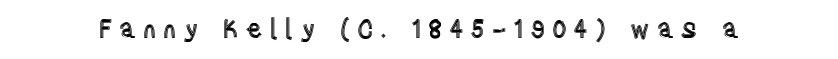
{"italic": "no", "underline": "no", "letter_spacing": "wide", "letter_spacing_em": 0.27, "glyph_px": 25}
